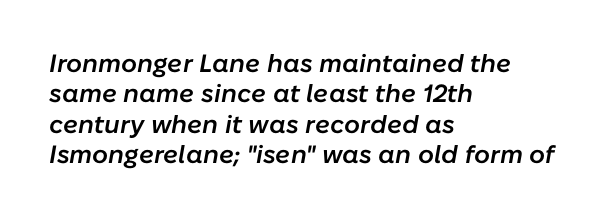
The image shows 25 px text type, italic (leaning right); set left-aligned, line spacing 1.22x, normal letter spacing, not underlined.
